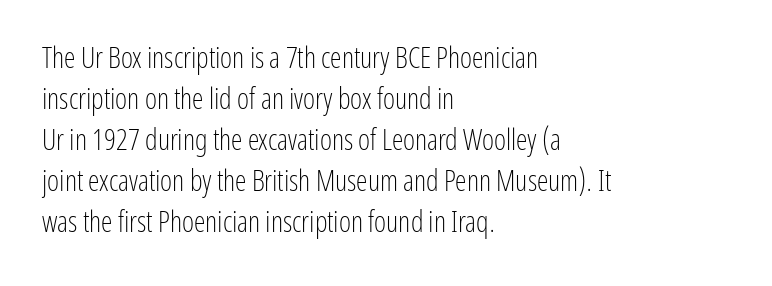
The horizontal fit of the characters is conventional and even. The letters stand upright; this is a roman face. This reads as an unemphasized weight, regular at the heaviest. In terms of letterform style, serifs are entirely absent. Reading down the block, your eye returns to a fixed left position each line.
